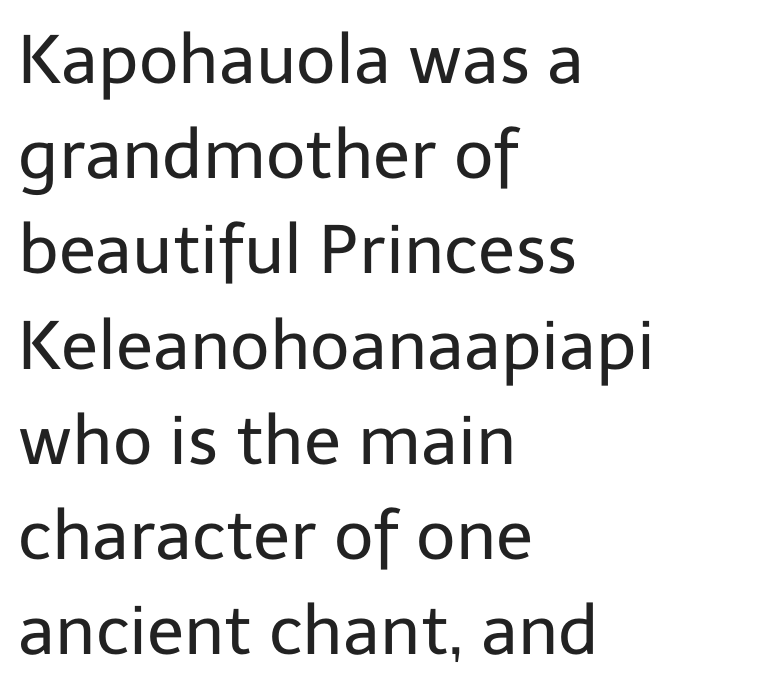
The image shows 68 px regular-weight sans-serif type, upright; set left-aligned, normal line spacing (1.4x), normal letter spacing, not underlined; low stroke contrast and a medium x-height.
